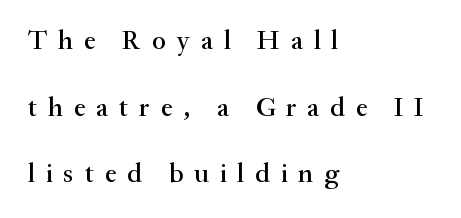
The image shows 27 px text type, upright; set left-aligned, loose line spacing (2.47x), unusually wide letter spacing (+0.4 em), not underlined.
